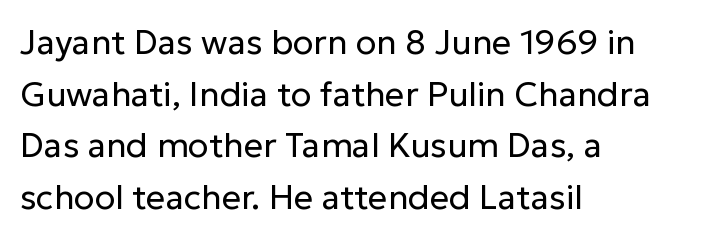
{"serif": "no", "italic": "no", "bold": "no", "weight": "regular", "width": "normal", "stroke_contrast": "low", "x_height": "medium", "monospaced": "no", "underline": "no", "align": "left", "line_spacing": "normal", "line_spacing_ratio": 1.52, "letter_spacing": "normal", "letter_spacing_em": 0.0, "glyph_px": 34}
